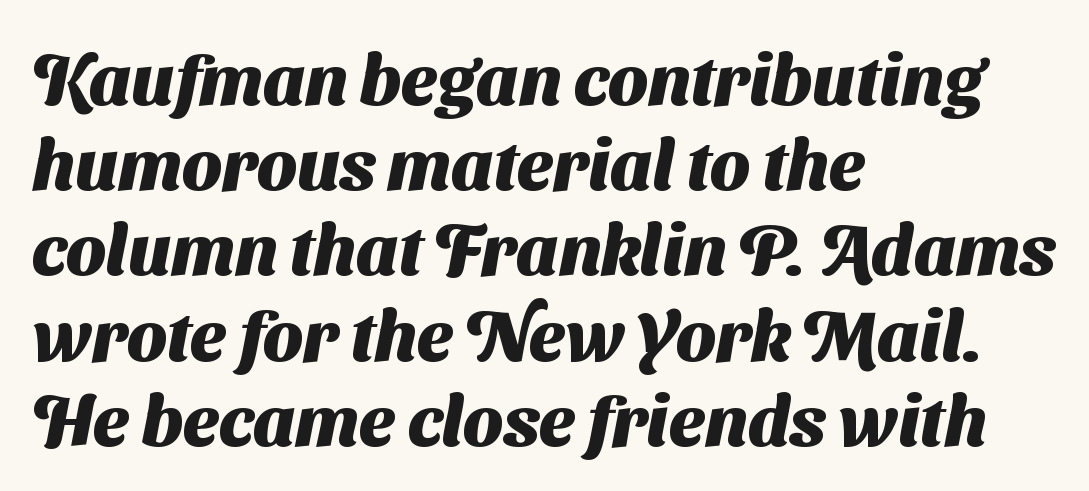
Q: Is the text bold? A: Yes.
Q: Is the typeface a serif or a sans-serif typeface? A: Sans-serif.
Q: Is the text underlined? A: No.
Q: How is the paragraph aligned? A: Left-aligned.
Q: Is the spacing between letters normal or unusually wide? A: Normal.
Q: Width (condensed, normal, or wide)? A: Normal.
Q: Stroke contrast? A: Medium.
Q: x-height? A: Medium.
Q: Monospaced? A: No.
